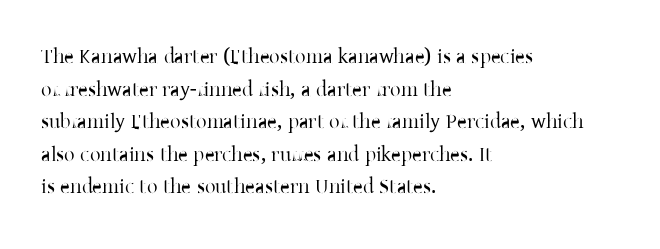
The axis of the letterforms is exactly vertical. Here the glyphs are tracked normally, forming tight word shapes. Descenders hang freely into open space. Line beginnings align vertically; line endings do not. The rows are spaced the way most documents space them.
